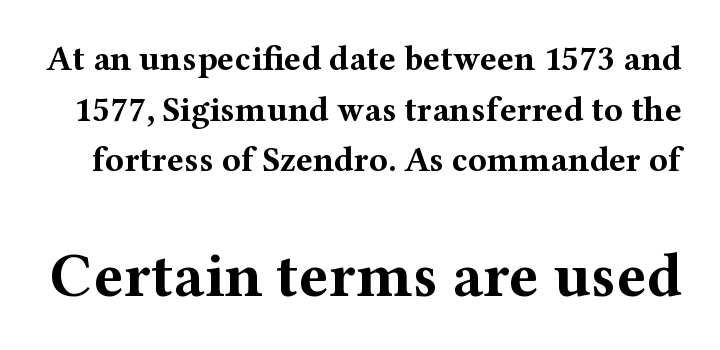
You'd pick this weight for a headline — it's a proper bold. The rendering keeps characters at their native spacing. Just letters on the line, the space beneath them empty. In terms of posture, this sample is upright. The passage shown begins with its smaller block and ends with its larger one. Examine the stroke ends and you'll spot serifs.
